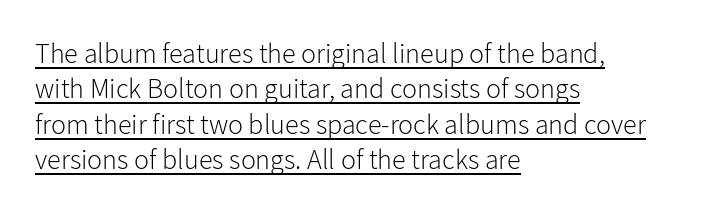
The image shows 28 px light sans-serif type, upright; set left-aligned, normal line spacing (1.26x), normal letter spacing, underlined; low stroke contrast and a medium x-height.
